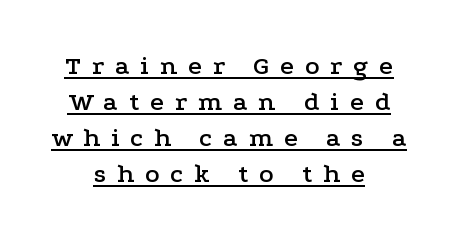
Underlining? Definitely there. Layout note: lines centered. Here the glyphs are tracked loosely, breaking word shapes into spaced letters. Vertical spacing — default. A typesetter would mark this as roman, not italic.
